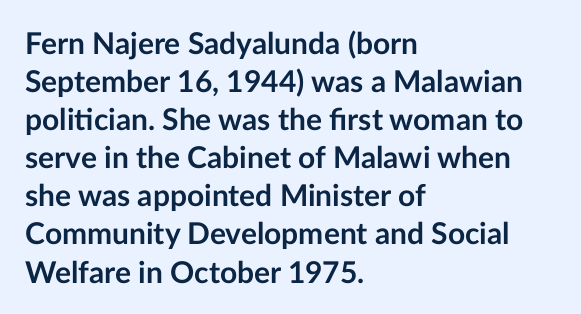
The image shows 30 px semibold sans-serif type, upright; set left-aligned, normal line spacing (1.27x), normal letter spacing, not underlined; low stroke contrast and a medium x-height.
